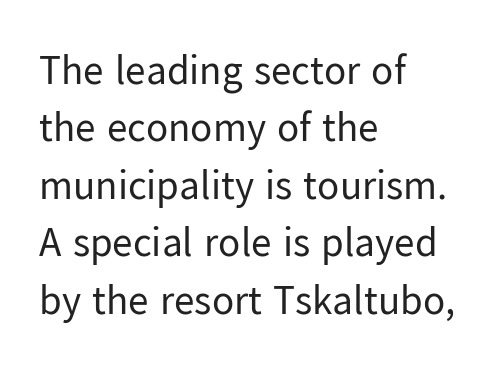
The image shows 41 px regular-weight sans-serif type, upright; set left-aligned, normal line spacing (1.4x), normal letter spacing, not underlined; low stroke contrast and a medium x-height.
